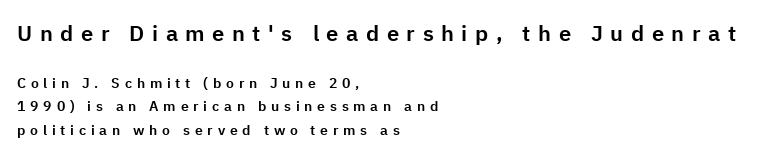
{"italic": "no", "underline": "no", "align": "left", "line_spacing": "normal", "line_spacing_ratio": 1.68, "letter_spacing": "wide", "letter_spacing_em": 0.34, "larger_block": "first", "size_ratio": 1.57, "glyph_px": 22}
